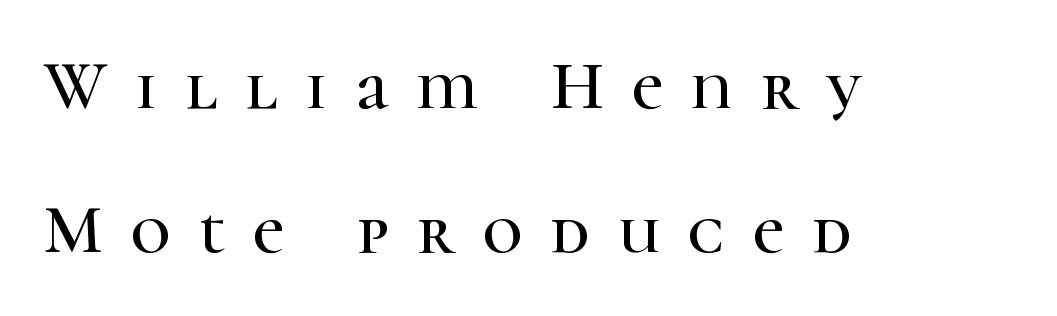
The image shows 69 px serif type, upright; set left-aligned, loose line spacing (2.08x), unusually wide letter spacing (+0.41 em), not underlined; high stroke contrast and a medium x-height.
